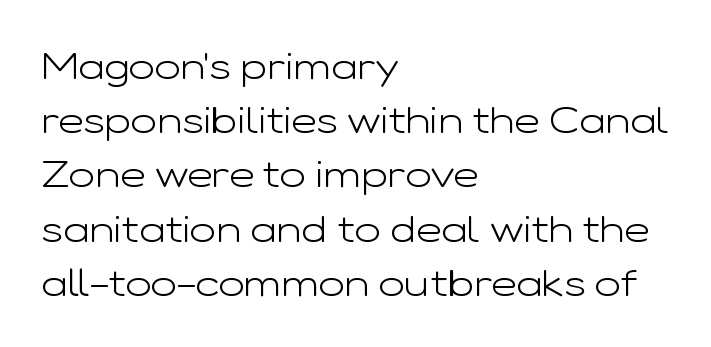
{"serif": "no", "italic": "no", "bold": "no", "weight": "light", "width": "wide", "stroke_contrast": "low", "x_height": "medium", "monospaced": "no", "underline": "no", "align": "left", "line_spacing": "normal", "line_spacing_ratio": 1.39, "letter_spacing": "normal", "letter_spacing_em": 0.0, "glyph_px": 39}
